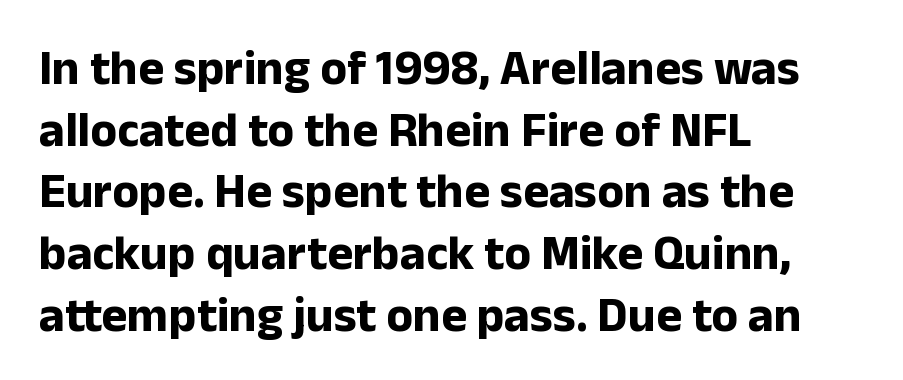
{"serif": "no", "italic": "no", "bold": "yes", "weight": "bold", "width": "normal", "stroke_contrast": "low", "x_height": "medium", "monospaced": "no", "underline": "no", "align": "left", "line_spacing": "normal", "line_spacing_ratio": 1.26, "letter_spacing": "normal", "letter_spacing_em": 0.0, "glyph_px": 49}
